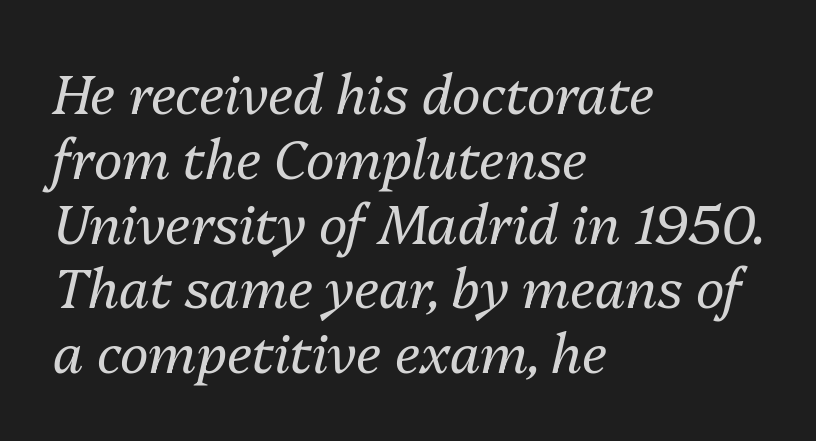
The image shows 54 px regular-weight type, italic (leaning right); set left-aligned, line spacing 1.2x, normal letter spacing, not underlined; medium stroke contrast and a medium x-height.
